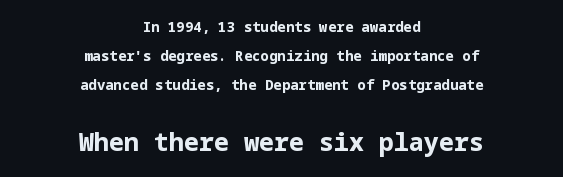
Q: Is the text bold? A: Yes.
Q: Is the text italic (slanted)? A: No, it is upright.
Q: Is the text underlined? A: No.
Q: How is the paragraph aligned? A: Centered.
Q: Is the spacing between letters normal or unusually wide? A: Normal.
Q: Is the spacing between lines tight, normal or loose? A: Loose.
Q: Which block of text is set in a larger size, the first (top) or the second (bottom)? A: The second (bottom) one.
